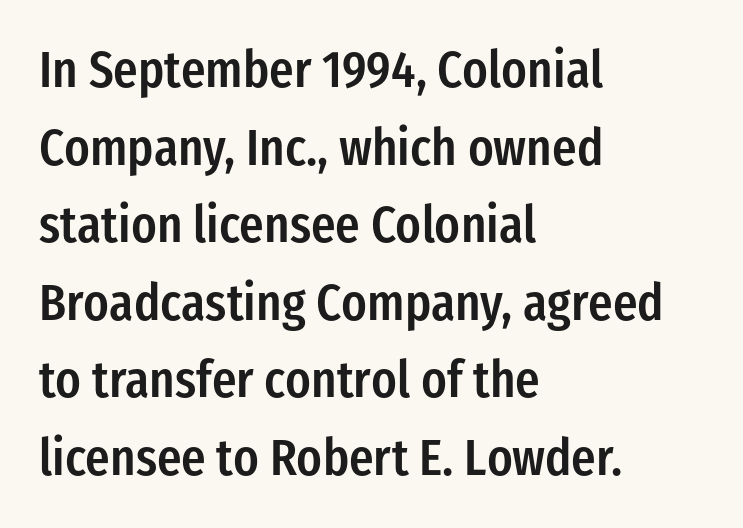
{"serif": "no", "italic": "no", "bold": "semi", "weight": "semibold", "width": "condensed", "stroke_contrast": "low", "x_height": "medium", "monospaced": "no", "underline": "no", "align": "left", "line_spacing": "normal", "line_spacing_ratio": 1.52, "letter_spacing": "normal", "letter_spacing_em": 0.0, "glyph_px": 51}
